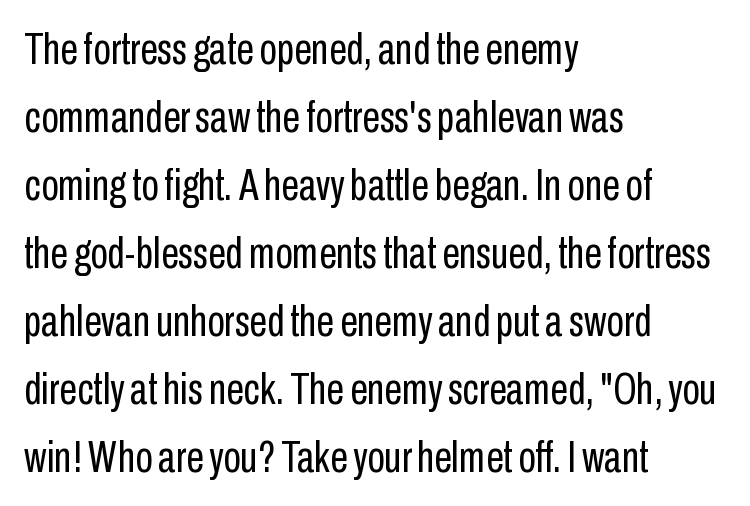
Q: Is the text bold? A: No.
Q: Is the text italic (slanted)? A: No, it is upright.
Q: Is the typeface a serif or a sans-serif typeface? A: Sans-serif.
Q: Is the text underlined? A: No.
Q: How is the paragraph aligned? A: Left-aligned.
Q: Is the spacing between letters normal or unusually wide? A: Normal.
Q: Is the spacing between lines tight, normal or loose? A: Normal.
Q: Width (condensed, normal, or wide)? A: Condensed.
Q: Stroke contrast? A: Low.
Q: x-height? A: Medium.
Q: Monospaced? A: No.
